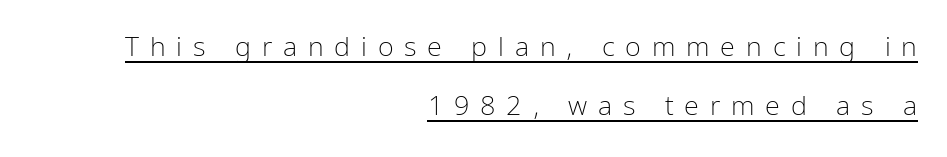
Successive baselines arrive slowly, with a big drop between each. The typesetter chose a ragged-left arrangement here. The font sits on the lighter half of the weight spectrum, regular included. Somebody hit Ctrl+U on this one — the words are underlined. Every character sits straight up, as roman type does. A typesetter would call this heavily tracked-out type.
